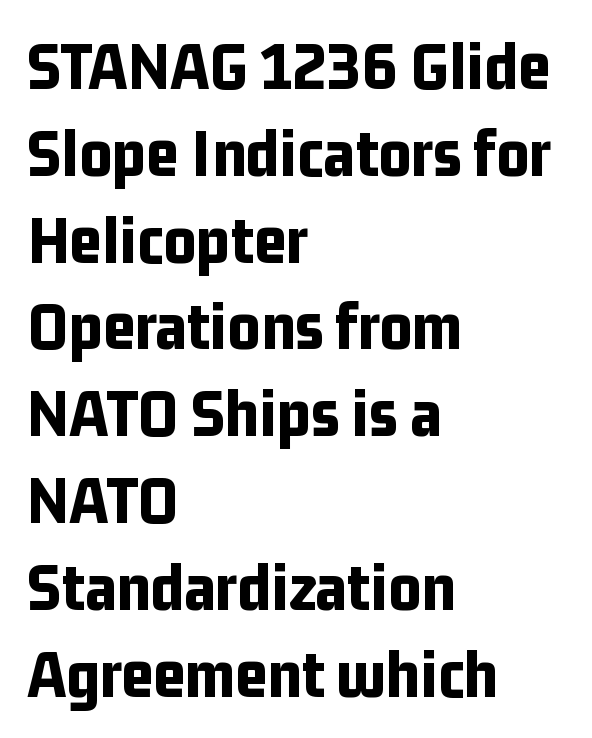
Q: Is the text bold? A: Yes.
Q: Is the text italic (slanted)? A: No, it is upright.
Q: Is the typeface a serif or a sans-serif typeface? A: Sans-serif.
Q: Is the text underlined? A: No.
Q: How is the paragraph aligned? A: Left-aligned.
Q: Is the spacing between letters normal or unusually wide? A: Normal.
Q: Width (condensed, normal, or wide)? A: Condensed.
Q: Stroke contrast? A: Low.
Q: x-height? A: Medium.
Q: Monospaced? A: No.
